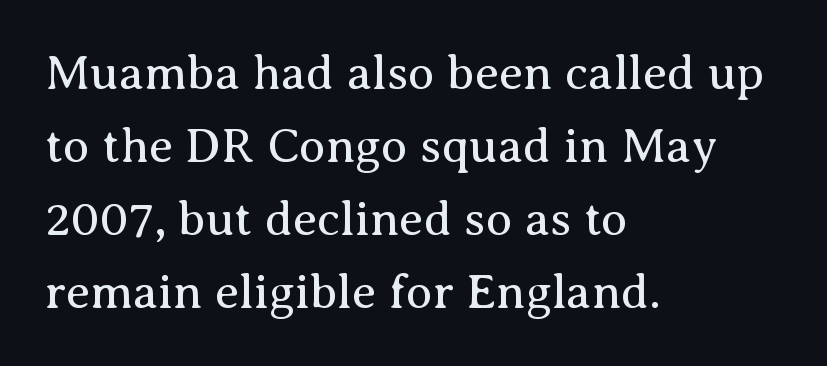
Q: Is the text bold? A: No.
Q: Is the text italic (slanted)? A: No, it is upright.
Q: Is the typeface a serif or a sans-serif typeface? A: Serif.
Q: Is the text underlined? A: No.
Q: How is the paragraph aligned? A: Left-aligned.
Q: Is the spacing between letters normal or unusually wide? A: Normal.
Q: Is the spacing between lines tight, normal or loose? A: Normal.
Q: Width (condensed, normal, or wide)? A: Normal.
Q: Stroke contrast? A: Medium.
Q: x-height? A: Medium.
Q: Monospaced? A: No.
